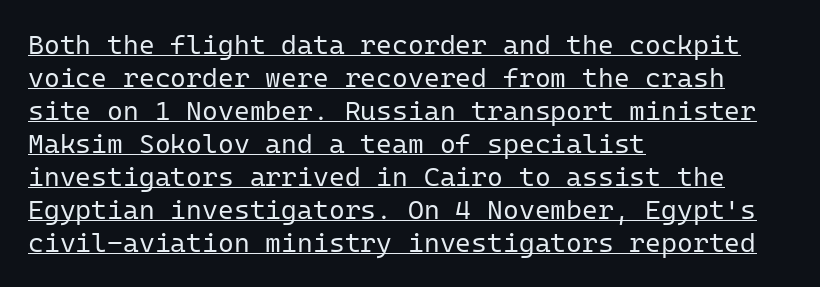
Q: Is the text bold? A: No.
Q: Is the text italic (slanted)? A: No, it is upright.
Q: Is the text underlined? A: Yes.
Q: How is the paragraph aligned? A: Left-aligned.
Q: Is the spacing between letters normal or unusually wide? A: Normal.
